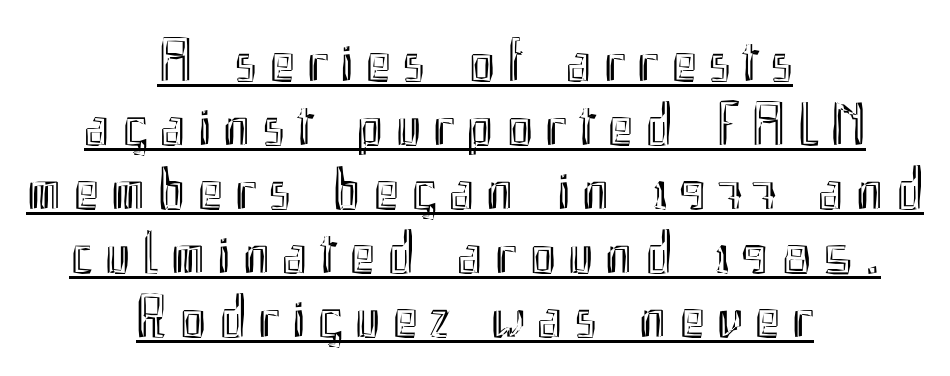
Q: Is the text italic (slanted)? A: No, it is upright.
Q: Is the text underlined? A: Yes.
Q: How is the paragraph aligned? A: Centered.
Q: Is the spacing between letters normal or unusually wide? A: Unusually wide.
Q: Is the spacing between lines tight, normal or loose? A: Tight.
Q: Width (condensed, normal, or wide)? A: Condensed.
Q: x-height? A: Small.
Q: Monospaced? A: No.
